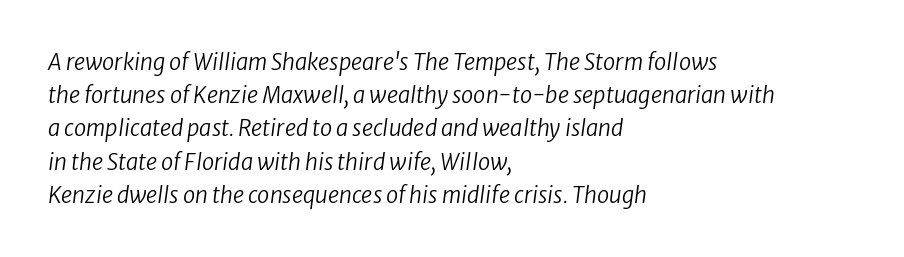
{"bold": "no", "underline": "no", "align": "left", "line_spacing": "normal", "line_spacing_ratio": 1.51, "letter_spacing": "normal", "letter_spacing_em": 0.0, "glyph_px": 22}
